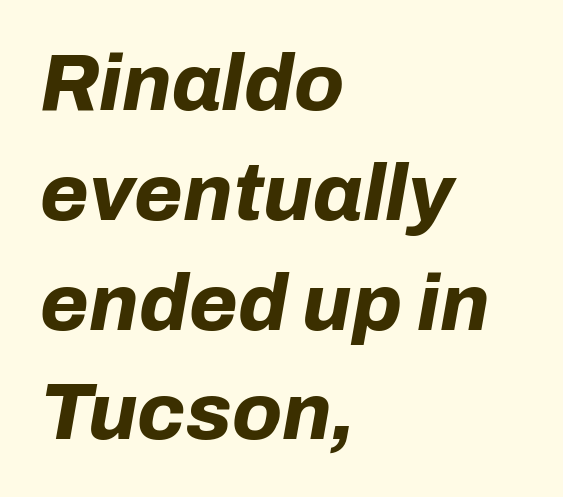
This sample uses plain, unmodified letter spacing. The lines sit at an ordinary, default distance from one another. Spacing verdict: proportional, widths tailored to each character. Clear beneath every line of the passage. The ragged edge is on the right, which tells us the setting is flush left. A typesetter would mark this as italic.
